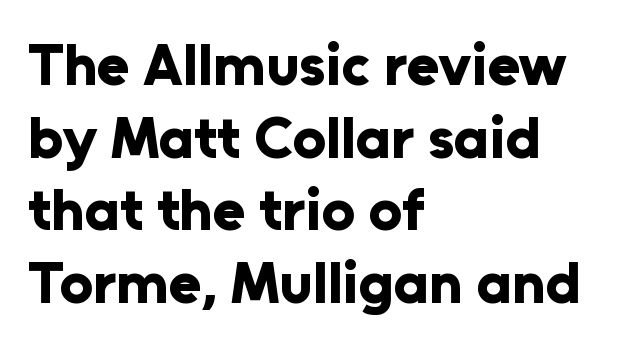
The image shows 59 px bold sans-serif type, upright; set left-aligned, line spacing 1.23x, normal letter spacing, not underlined; low stroke contrast and a medium x-height.
